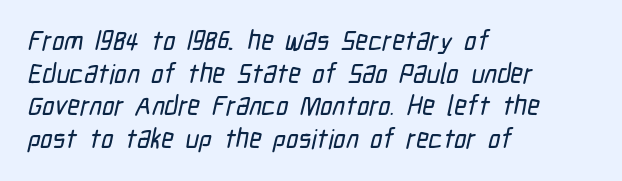
{"underline": "no", "align": "left", "line_spacing_ratio": 1.21, "letter_spacing": "normal", "letter_spacing_em": 0.0, "glyph_px": 27}
